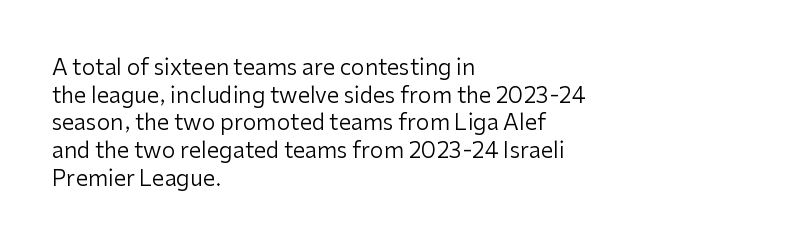
{"italic": "no", "bold": "no", "underline": "no", "align": "left", "line_spacing": "normal", "line_spacing_ratio": 1.26, "letter_spacing": "normal", "letter_spacing_em": 0.0, "glyph_px": 22}
